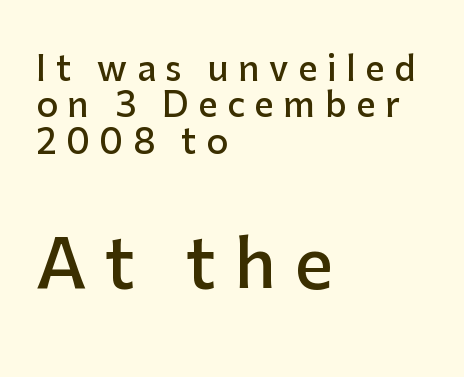
{"serif": "no", "italic": "no", "bold": "semi", "weight": "semibold", "width": "normal", "stroke_contrast": "low", "x_height": "medium", "monospaced": "no", "underline": "no", "align": "left", "line_spacing": "tight", "line_spacing_ratio": 1.07, "letter_spacing": "wide", "letter_spacing_em": 0.28, "larger_block": "second", "size_ratio": 1.97, "glyph_px": 67}
